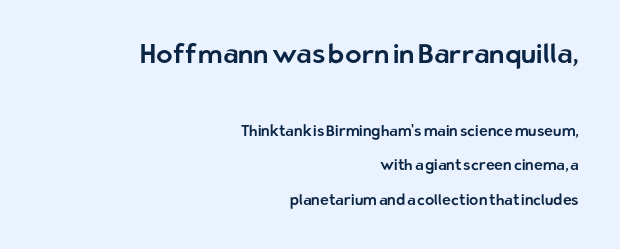
Tracking here is standard; glyphs follow each other at the usual distance. If you drew a ruler down the right edge, every line would touch it. Which of the two is more prominent by size? The first, at the top. The passage shown is not underscored anywhere.
